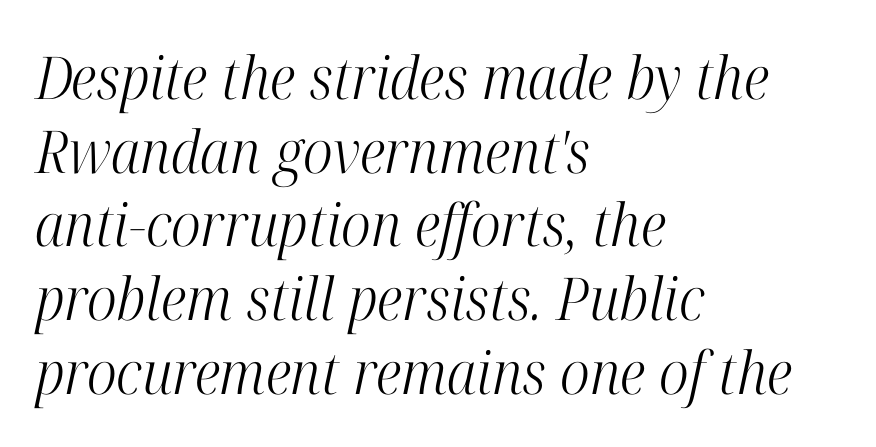
The image shows 59 px light, condensed serif type, italic (leaning right); set left-aligned, normal line spacing (1.25x), normal letter spacing, not underlined; high stroke contrast and a medium x-height.
